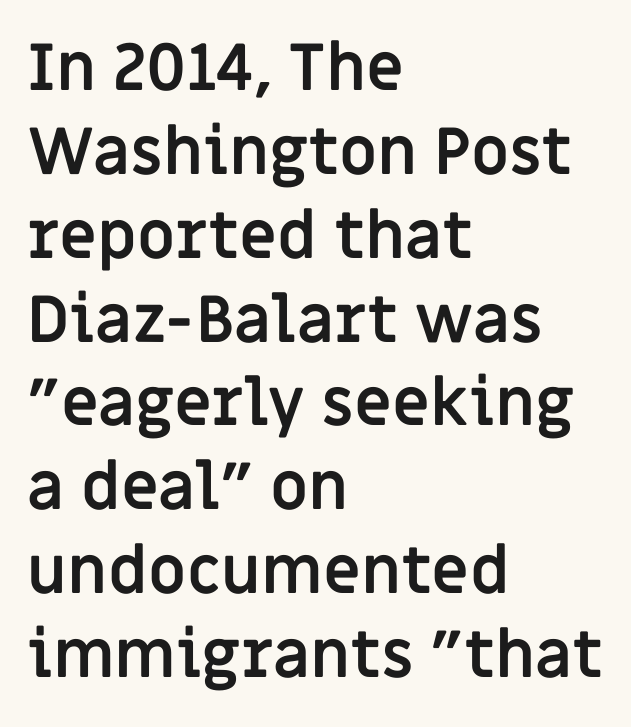
The image shows 65 px semibold sans-serif type, upright; set left-aligned, normal line spacing (1.29x), normal letter spacing, not underlined; low stroke contrast and a large x-height.
